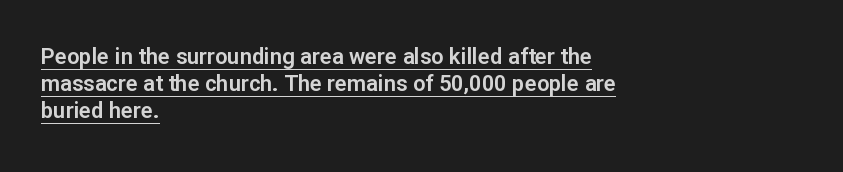
The image shows 22 px text type, upright; set left-aligned, line spacing 1.23x, normal letter spacing, underlined.
